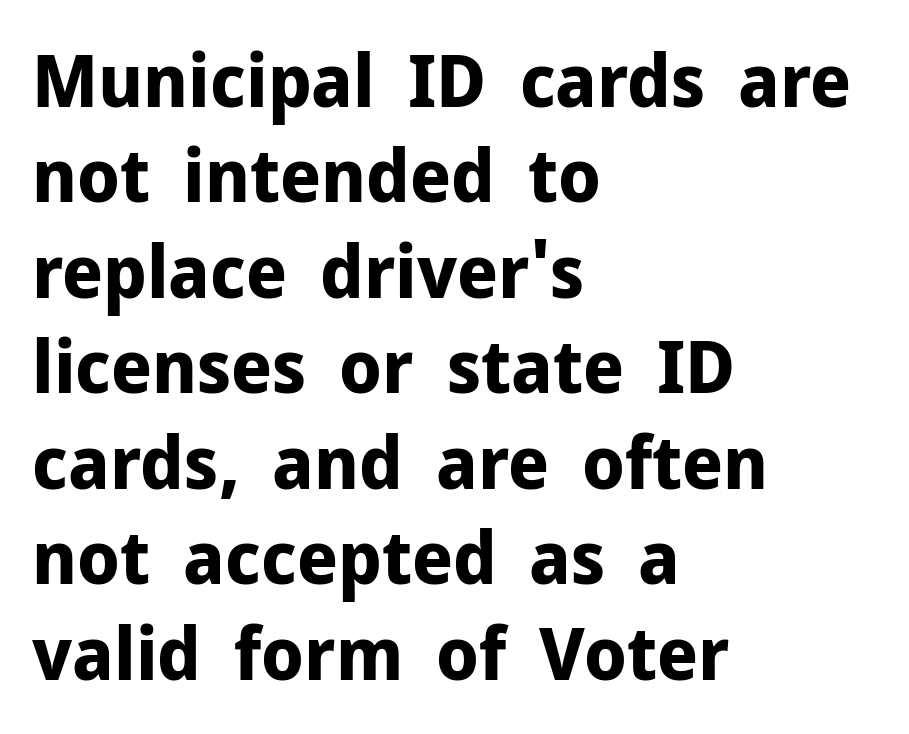
{"serif": "no", "italic": "no", "bold": "yes", "weight": "bold", "width": "normal", "stroke_contrast": "low", "x_height": "medium", "monospaced": "no", "underline": "no", "align": "left", "line_spacing": "normal", "line_spacing_ratio": 1.29, "letter_spacing": "normal", "letter_spacing_em": 0.0, "glyph_px": 74}
